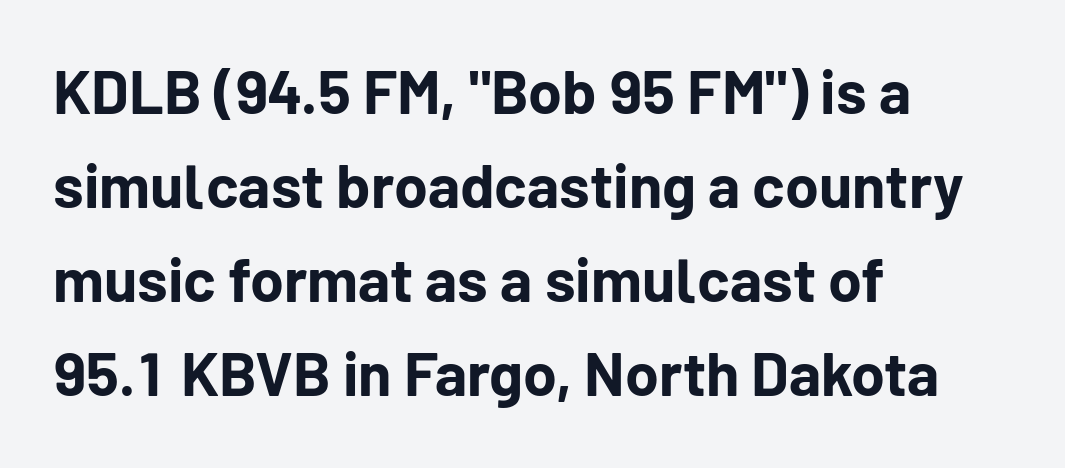
No italicization has been applied; the sample stays upright. Bare-footed words on every line. Think of a printed novel: that variable character pitch is what you see here. The letterforms sit shoulder to shoulder at normal distance. Notice how descenders clear the ascenders below comfortably — that's standard leading.
